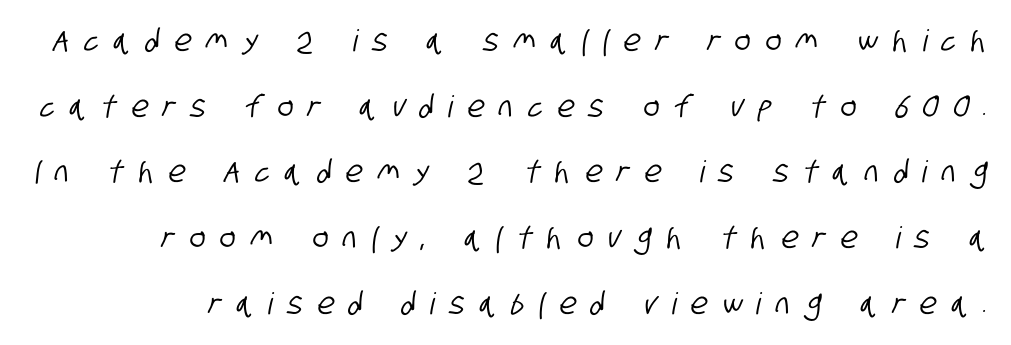
{"serif": "no", "width": "condensed", "stroke_contrast": "low", "x_height": "large", "monospaced": "no", "underline": "no", "line_spacing": "loose", "line_spacing_ratio": 2.19, "letter_spacing": "wide", "letter_spacing_em": 0.5, "glyph_px": 30}
